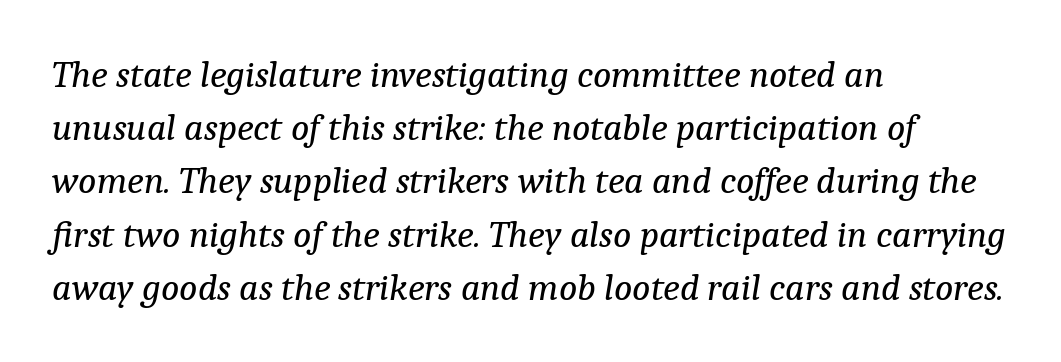
The image shows 38 px regular-weight serif type, italic (leaning right); set left-aligned, normal line spacing (1.4x), normal letter spacing, not underlined; low stroke contrast and a medium x-height.
